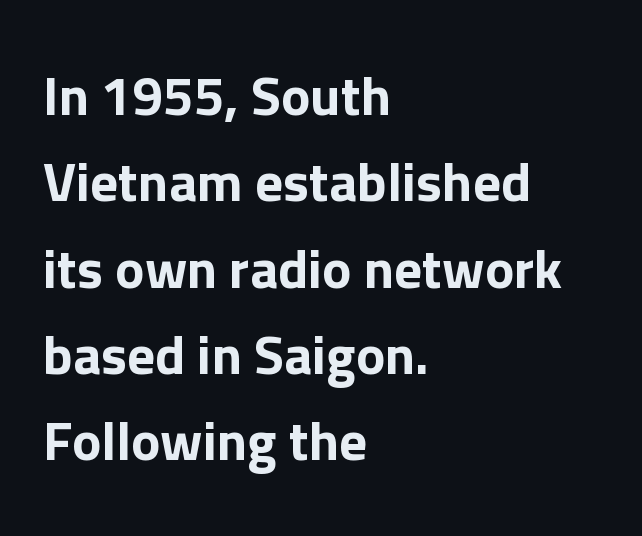
Words appear dense and cohesive because spacing is normal. Each new line begins a customary step beneath the previous one. Look at the bottom of the vertical strokes: they stop flat, with no serifs. The axis of the letterforms is exactly vertical. Descenders are the only things crossing below the line.
